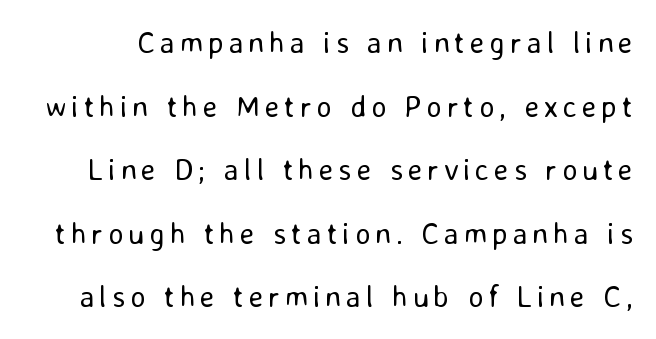
The passage shown is not underscored anywhere. Each stroke keeps to a modest, everyday thickness or less. Proportional: the letters do not fall into vertical columns. No italicization has been applied; the sample stays upright. Font category for this specimen: sans-serif. In terms of leading, this rendering errs on the spacious side.
